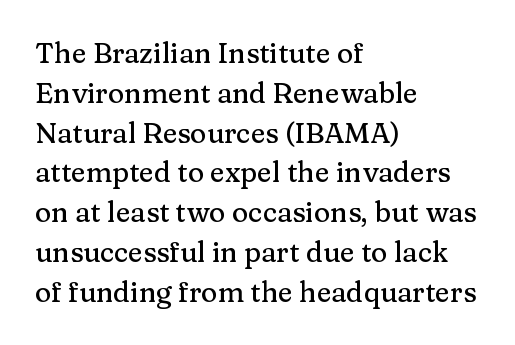
{"serif": "yes", "italic": "no", "width": "normal", "stroke_contrast": "medium", "x_height": "medium", "monospaced": "no", "underline": "no", "align": "left", "line_spacing": "normal", "line_spacing_ratio": 1.42, "letter_spacing": "normal", "letter_spacing_em": 0.0, "glyph_px": 28}
